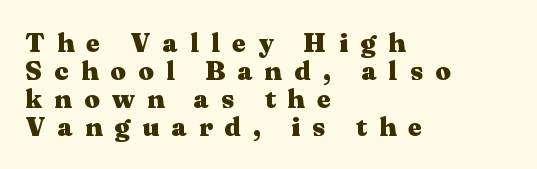
The image shows 27 px bold type, upright; set left-aligned, tight line spacing (1.04x), unusually wide letter spacing (+0.46 em), not underlined.
